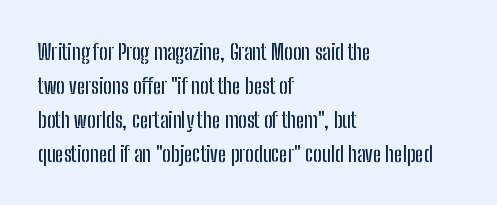
Inter-character spacing is left at the font's built-in metrics. A bare baseline throughout the passage. The typography opts for an upright posture over an oblique one. Casual observation: everything's shoved over to the left.
